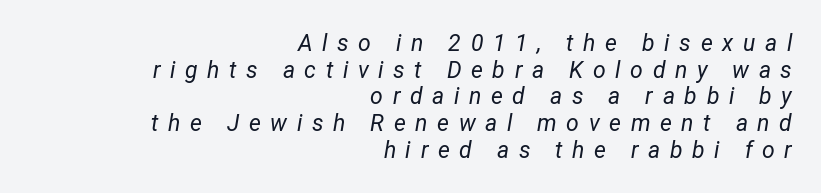
Q: Is the text bold? A: No.
Q: Is the text italic (slanted)? A: Yes, it leans right by about 12 degrees.
Q: Is the text underlined? A: No.
Q: How is the paragraph aligned? A: Right-aligned.
Q: Is the spacing between letters normal or unusually wide? A: Unusually wide.
